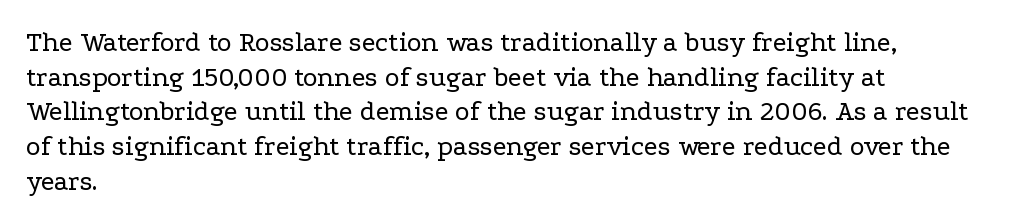
The image shows 28 px regular-weight, wide serif type, upright; set left-aligned, line spacing 1.24x, normal letter spacing, not underlined; low stroke contrast and a medium x-height.
